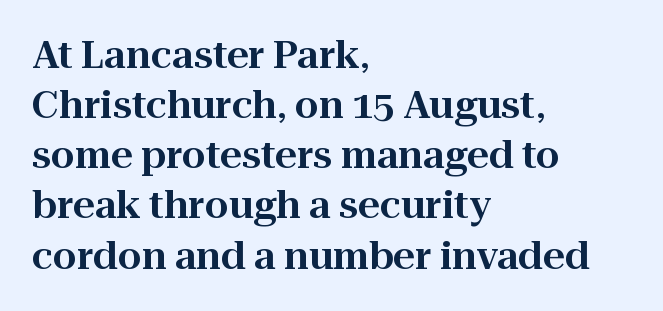
{"serif": "yes", "italic": "no", "width": "normal", "stroke_contrast": "high", "x_height": "medium", "monospaced": "no", "underline": "no", "align": "left", "line_spacing": "normal", "line_spacing_ratio": 1.32, "letter_spacing": "normal", "letter_spacing_em": 0.0, "glyph_px": 38}
